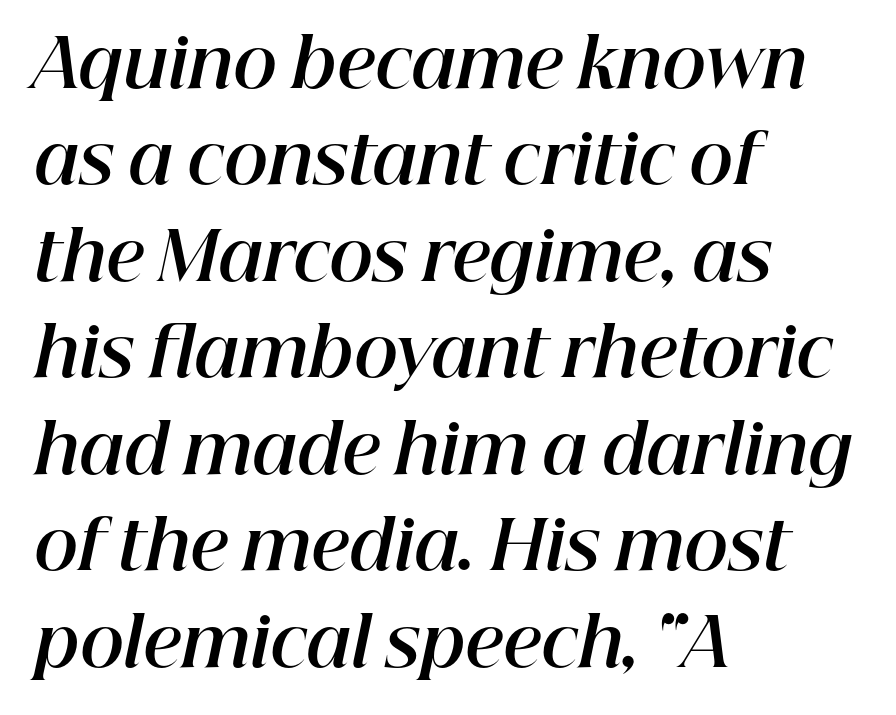
The image shows 67 px bold type, italic (leaning right); set left-aligned, normal line spacing (1.44x), normal letter spacing, not underlined; high stroke contrast and a medium x-height.
